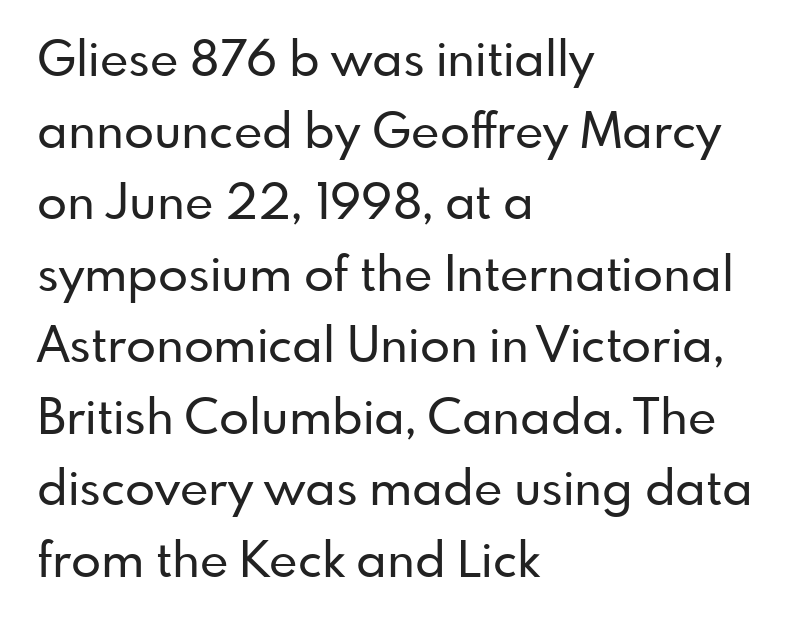
Rows of type keep a routine distance in the vertical direction. These lines are rendered in a variable-pitch font. Compared with typical body copy, the letter spacing here is the same. The type sits square on the baseline with zero lean. Observe the absence of serifs on each vertical stroke in this sample. Caption: multi-line text, flush left, ragged right.
